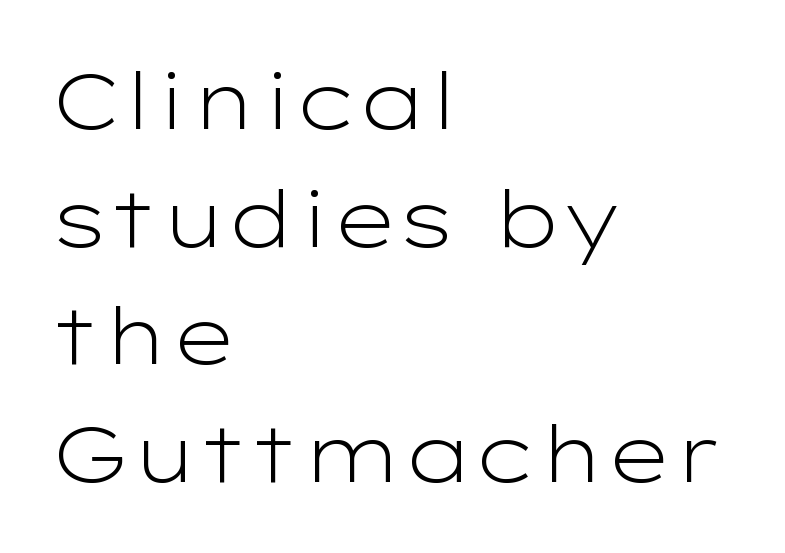
Q: Is the text bold? A: No.
Q: Is the text italic (slanted)? A: No, it is upright.
Q: Is the typeface a serif or a sans-serif typeface? A: Sans-serif.
Q: Is the text underlined? A: No.
Q: How is the paragraph aligned? A: Left-aligned.
Q: Is the spacing between letters normal or unusually wide? A: Normal.
Q: Is the spacing between lines tight, normal or loose? A: Normal.
Q: Width (condensed, normal, or wide)? A: Wide.
Q: Stroke contrast? A: Low.
Q: x-height? A: Medium.
Q: Monospaced? A: No.
